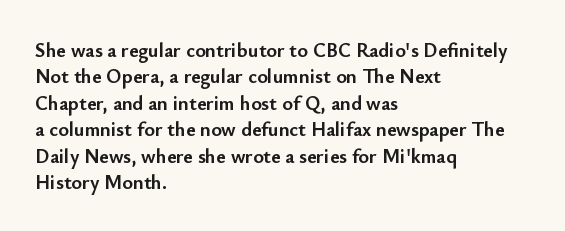
Q: Is the text bold? A: Yes.
Q: Is the text italic (slanted)? A: No, it is upright.
Q: Is the text underlined? A: No.
Q: How is the paragraph aligned? A: Left-aligned.
Q: Is the spacing between letters normal or unusually wide? A: Normal.
Q: Is the spacing between lines tight, normal or loose? A: Normal.
